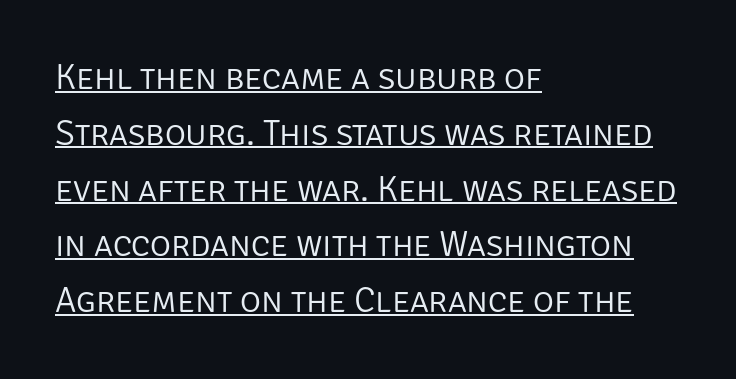
The image shows 36 px light sans-serif type, upright; set left-aligned, normal line spacing (1.55x), normal letter spacing, underlined; low stroke contrast and a large x-height.
